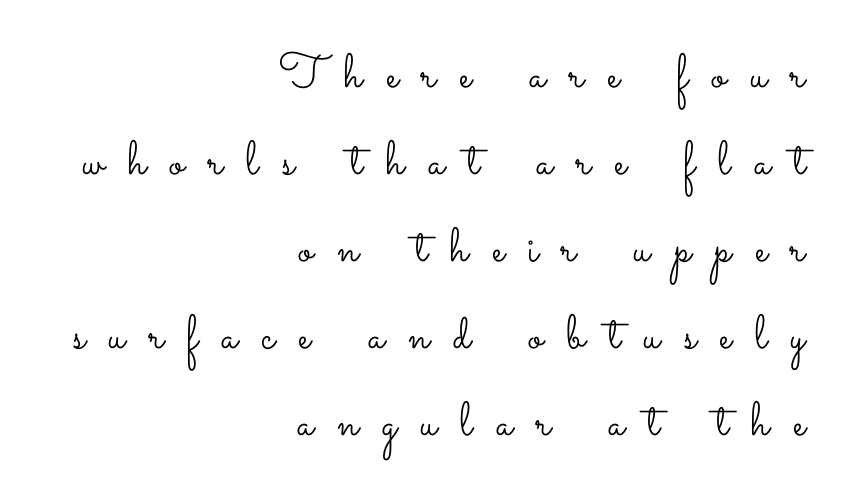
Q: Is the text bold? A: No.
Q: Is the text italic (slanted)? A: Yes.
Q: Is the text underlined? A: No.
Q: How is the paragraph aligned? A: Right-aligned.
Q: Is the spacing between letters normal or unusually wide? A: Unusually wide.
Q: Width (condensed, normal, or wide)? A: Wide.
Q: Stroke contrast? A: Low.
Q: x-height? A: Small.
Q: Monospaced? A: No.
